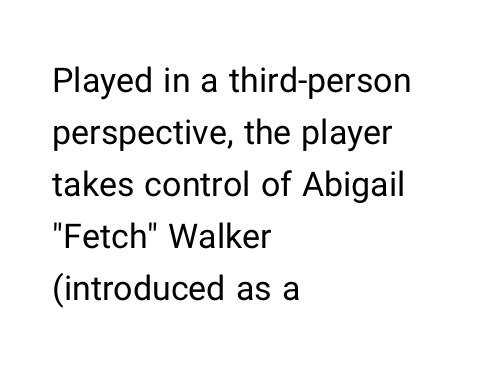
{"serif": "no", "italic": "no", "bold": "no", "weight": "regular", "width": "normal", "stroke_contrast": "low", "x_height": "medium", "monospaced": "no", "underline": "no", "align": "left", "line_spacing": "normal", "line_spacing_ratio": 1.53, "letter_spacing": "normal", "letter_spacing_em": 0.0, "glyph_px": 34}
